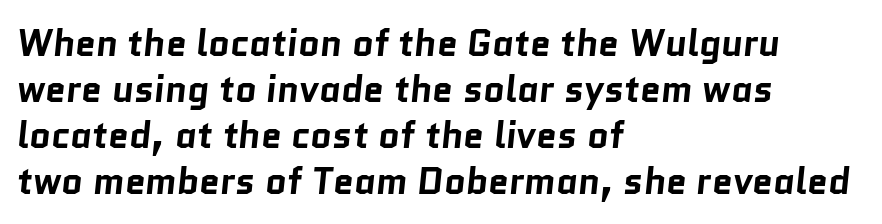
Q: Is the text bold? A: Yes.
Q: Is the typeface a serif or a sans-serif typeface? A: Sans-serif.
Q: Is the text underlined? A: No.
Q: How is the paragraph aligned? A: Left-aligned.
Q: Is the spacing between letters normal or unusually wide? A: Normal.
Q: Width (condensed, normal, or wide)? A: Normal.
Q: Stroke contrast? A: Low.
Q: x-height? A: Medium.
Q: Monospaced? A: No.
